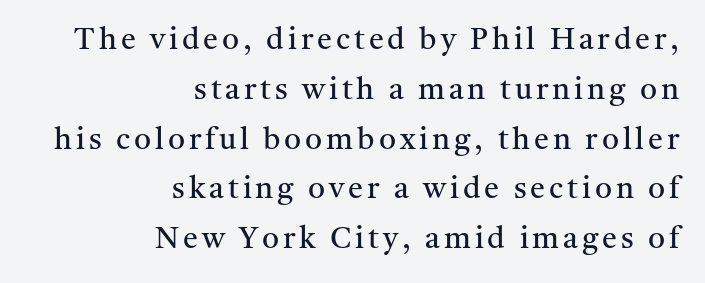
Examine the stroke ends and you'll spot serifs. Does the lettering tilt? It doesn't — this is upright. Reading down the block, your eye finds every line finishing at a fixed right position. The baseline area is clear. Looks like regular typesetting: each glyph gets only the width it needs. This sample keeps an unexceptional amount of space between lines.
